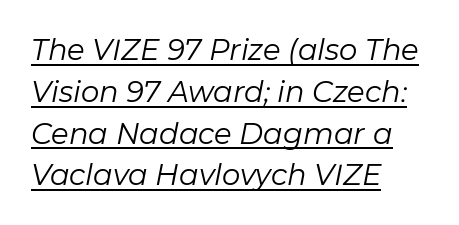
The letterforms sit shoulder to shoulder at normal distance. Would a proofreader flag this as italicized? Yes. Underlining? Definitely there. Proportional: the letters do not fall into vertical columns. The space between consecutive lines is moderate.
